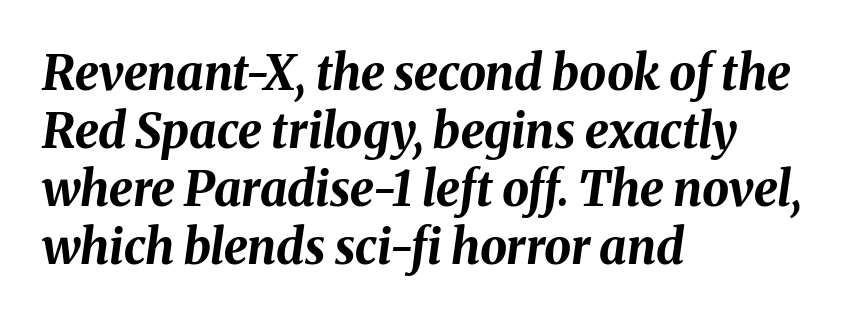
Q: Is the text bold? A: Yes.
Q: Is the text italic (slanted)? A: Yes, it leans right by about 8 degrees.
Q: Is the text underlined? A: No.
Q: How is the paragraph aligned? A: Left-aligned.
Q: Is the spacing between letters normal or unusually wide? A: Normal.
Q: Width (condensed, normal, or wide)? A: Normal.
Q: Stroke contrast? A: Medium.
Q: x-height? A: Medium.
Q: Monospaced? A: No.
